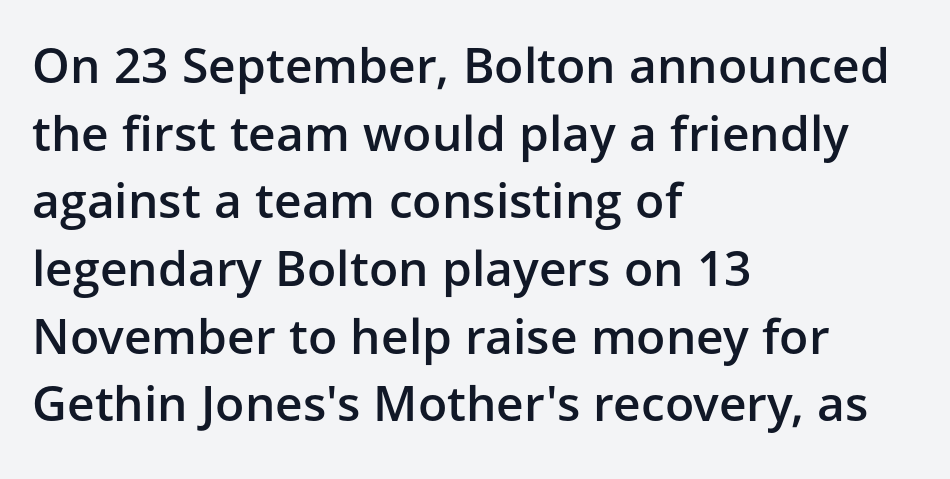
The image shows 48 px semibold sans-serif type, upright; set left-aligned, normal line spacing (1.41x), normal letter spacing, not underlined; low stroke contrast and a medium x-height.
